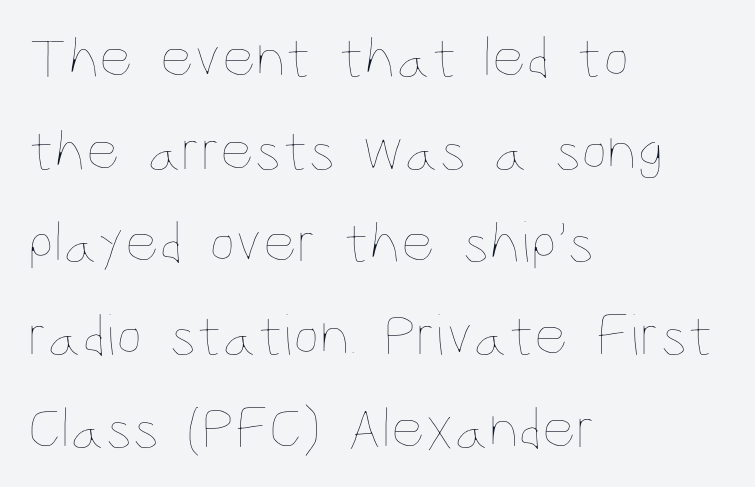
The image shows 59 px thin, condensed type, upright; set left-aligned, normal line spacing (1.57x), normal letter spacing, not underlined; low stroke contrast and a large x-height.
